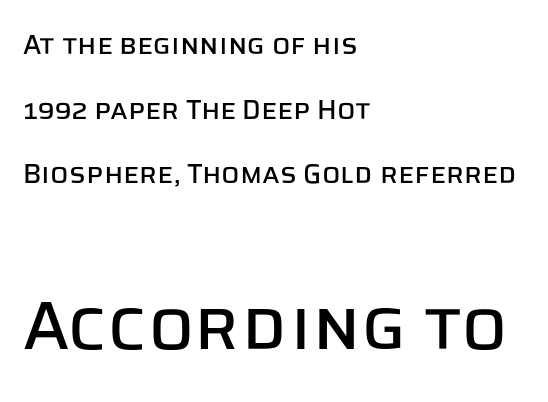
Q: Is the text italic (slanted)? A: No, it is upright.
Q: Is the typeface a serif or a sans-serif typeface? A: Sans-serif.
Q: Is the text underlined? A: No.
Q: How is the paragraph aligned? A: Left-aligned.
Q: Is the spacing between letters normal or unusually wide? A: Normal.
Q: Is the spacing between lines tight, normal or loose? A: Loose.
Q: Which block of text is set in a larger size, the first (top) or the second (bottom)? A: The second (bottom) one.
Q: Width (condensed, normal, or wide)? A: Normal.
Q: Stroke contrast? A: Low.
Q: x-height? A: Large.
Q: Monospaced? A: No.
